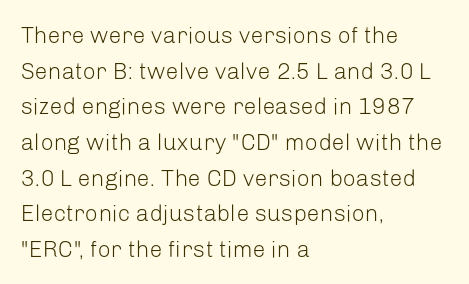
Q: Is the text bold? A: No.
Q: Is the text italic (slanted)? A: No, it is upright.
Q: Is the text underlined? A: No.
Q: How is the paragraph aligned? A: Left-aligned.
Q: Is the spacing between letters normal or unusually wide? A: Normal.
Q: Is the spacing between lines tight, normal or loose? A: Normal.
